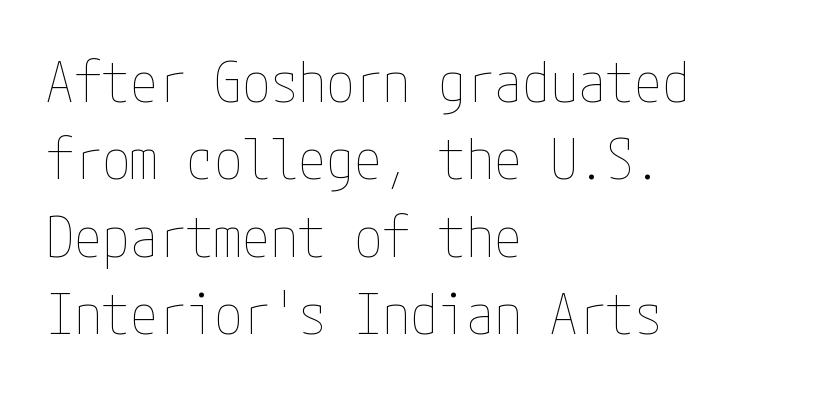
Q: Is the text bold? A: No.
Q: Is the text italic (slanted)? A: No, it is upright.
Q: Is the text underlined? A: No.
Q: How is the paragraph aligned? A: Left-aligned.
Q: Is the spacing between letters normal or unusually wide? A: Normal.
Q: Is the spacing between lines tight, normal or loose? A: Normal.
Q: Width (condensed, normal, or wide)? A: Condensed.
Q: Stroke contrast? A: Low.
Q: x-height? A: Medium.
